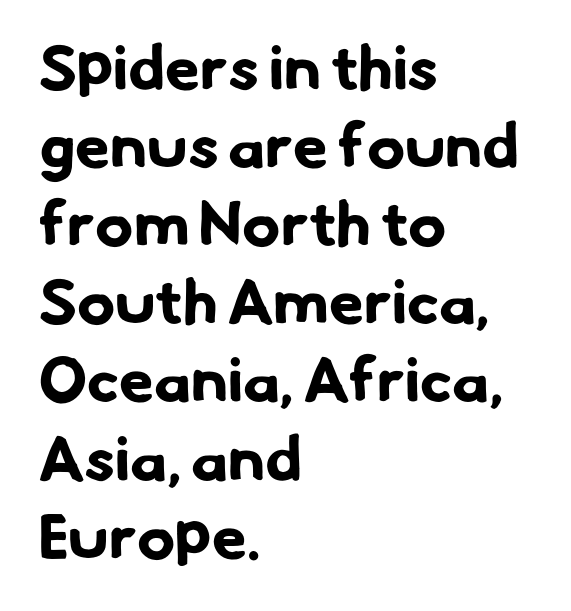
{"serif": "no", "bold": "yes", "weight": "bold", "width": "normal", "stroke_contrast": "low", "x_height": "small", "monospaced": "no", "underline": "no", "align": "left", "line_spacing_ratio": 1.24, "letter_spacing": "normal", "letter_spacing_em": 0.0, "glyph_px": 63}
